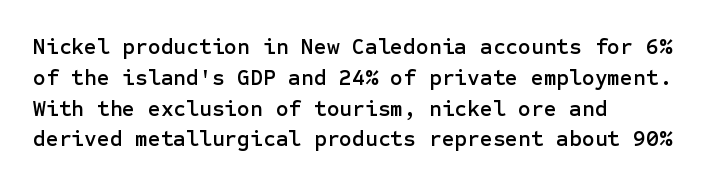
A classic flush-left, rag-right setting is used for this passage. Rendered with straight, roman letterforms. The rendering uses a moderate line-height, typical for paragraphs. In terms of letterspacing, this is plain default setting.
